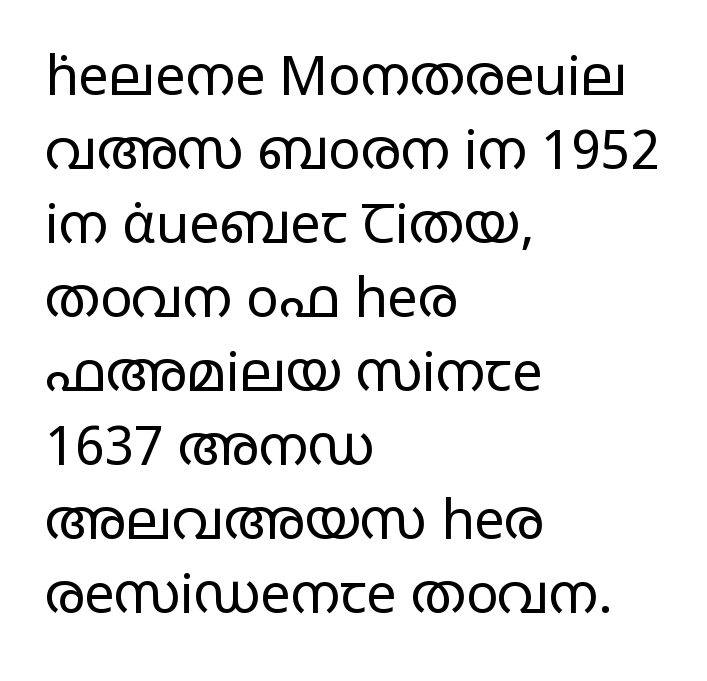
The font sits on the lighter half of the weight spectrum, regular included. Quick note: not italic, upright. Check where the strokes stop: nothing finishes them off — pure sans. Compared with typical paragraphs, the rows here are spaced about the same.
